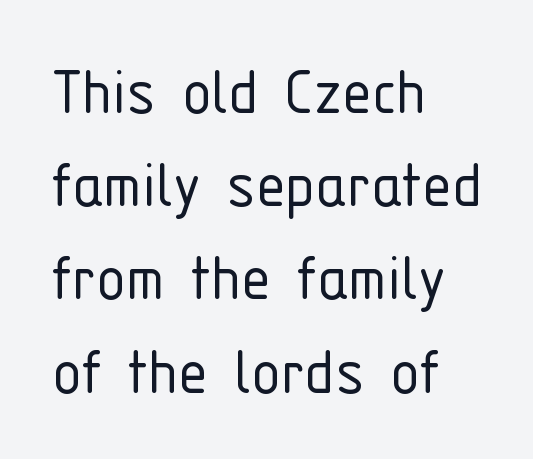
{"serif": "no", "italic": "no", "bold": "no", "weight": "light", "width": "condensed", "stroke_contrast": "low", "x_height": "medium", "monospaced": "no", "underline": "no", "align": "left", "line_spacing": "normal", "line_spacing_ratio": 1.26, "letter_spacing": "normal", "letter_spacing_em": 0.0, "glyph_px": 74}
